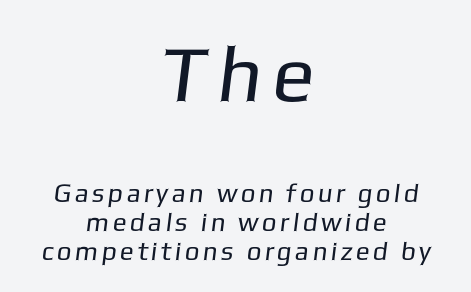
The image shows 79 px regular-weight sans-serif type; set centered, tight line spacing (1.11x), not underlined; the first (top) block is 3.04x larger; low stroke contrast and a medium x-height.
